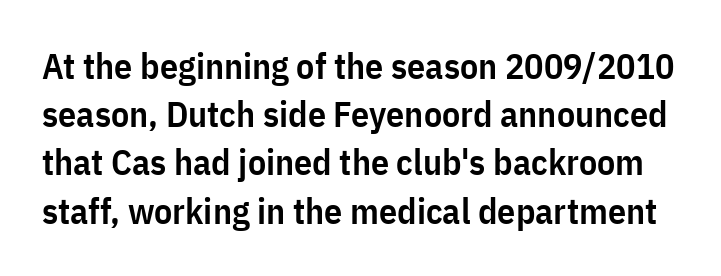
The image shows 36 px semibold, condensed sans-serif type, upright; set normal line spacing (1.34x), normal letter spacing, not underlined; low stroke contrast and a medium x-height.
